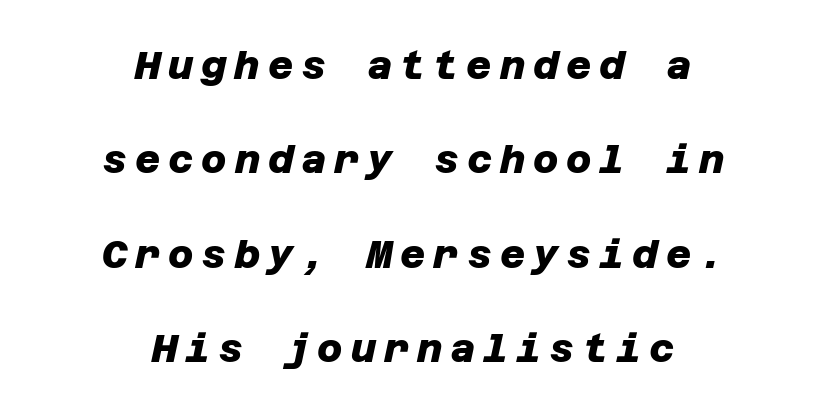
Q: Is the text bold? A: Yes.
Q: Is the typeface a serif or a sans-serif typeface? A: Sans-serif.
Q: Is the text underlined? A: No.
Q: How is the paragraph aligned? A: Centered.
Q: Is the spacing between letters normal or unusually wide? A: Unusually wide.
Q: Is the spacing between lines tight, normal or loose? A: Loose.
Q: Width (condensed, normal, or wide)? A: Normal.
Q: Stroke contrast? A: Low.
Q: x-height? A: Large.
